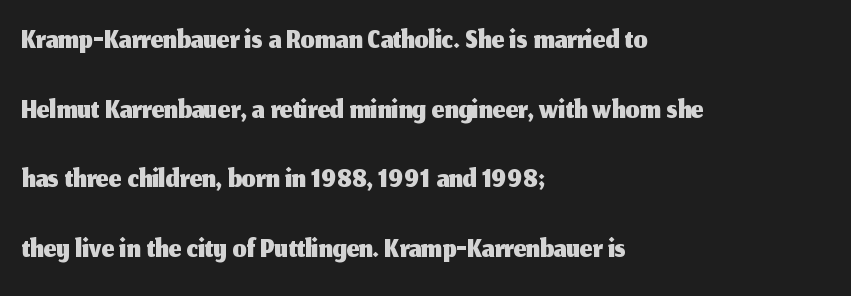
Q: Is the text italic (slanted)? A: No, it is upright.
Q: Is the typeface a serif or a sans-serif typeface? A: Sans-serif.
Q: Is the text underlined? A: No.
Q: How is the paragraph aligned? A: Left-aligned.
Q: Is the spacing between letters normal or unusually wide? A: Normal.
Q: Is the spacing between lines tight, normal or loose? A: Normal.
Q: Width (condensed, normal, or wide)? A: Normal.
Q: Stroke contrast? A: Medium.
Q: x-height? A: Medium.
Q: Monospaced? A: No.
